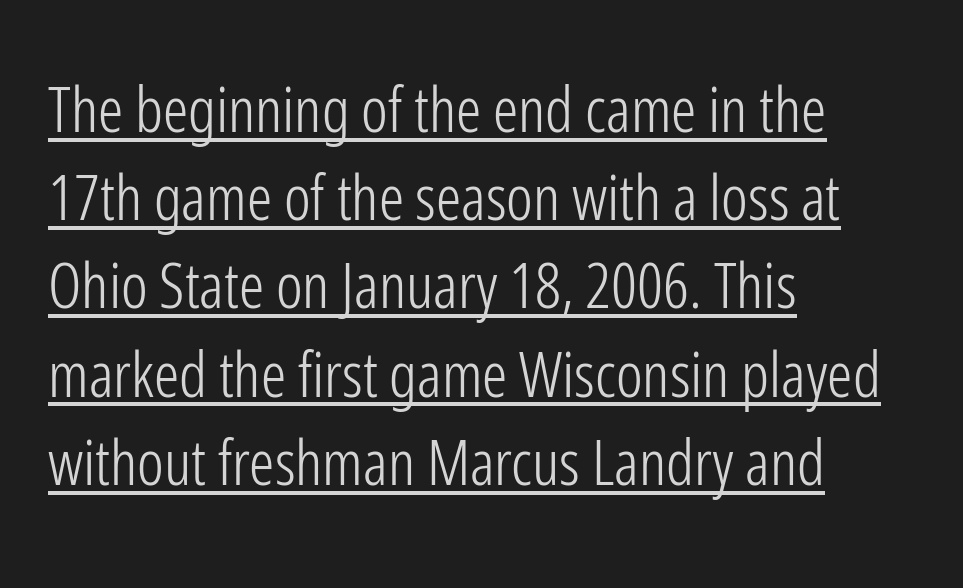
The image shows 63 px light, condensed sans-serif type, upright; set left-aligned, normal line spacing (1.4x), normal letter spacing, underlined; low stroke contrast and a medium x-height.
